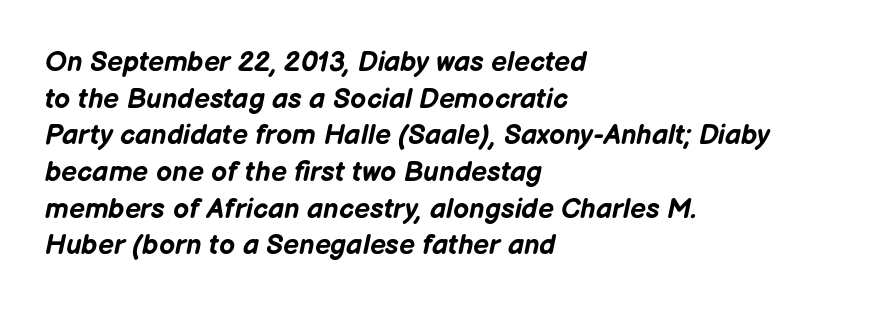
Letter spacing: default. Evenly set lines give the paragraph a standard silhouette. Nobody drew a line under any word here. The strokes are fattened all the way to bold.
